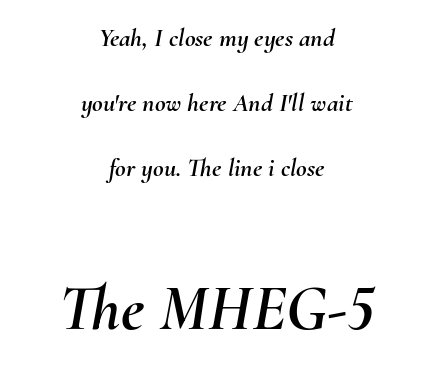
Q: Is the text italic (slanted)? A: Yes, it leans right by about 10 degrees.
Q: Is the text underlined? A: No.
Q: How is the paragraph aligned? A: Centered.
Q: Is the spacing between letters normal or unusually wide? A: Normal.
Q: Is the spacing between lines tight, normal or loose? A: Loose.
Q: Which block of text is set in a larger size, the first (top) or the second (bottom)? A: The second (bottom) one.
Q: Width (condensed, normal, or wide)? A: Normal.
Q: Stroke contrast? A: Medium.
Q: x-height? A: Small.
Q: Monospaced? A: No.
